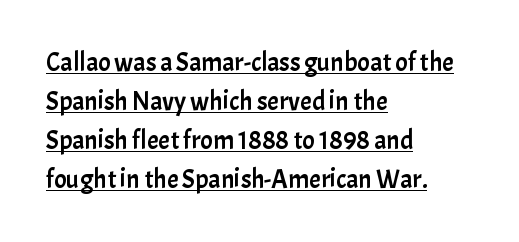
Q: Is the text italic (slanted)? A: No, it is upright.
Q: Is the text underlined? A: Yes.
Q: How is the paragraph aligned? A: Left-aligned.
Q: Is the spacing between letters normal or unusually wide? A: Normal.
Q: Is the spacing between lines tight, normal or loose? A: Normal.
